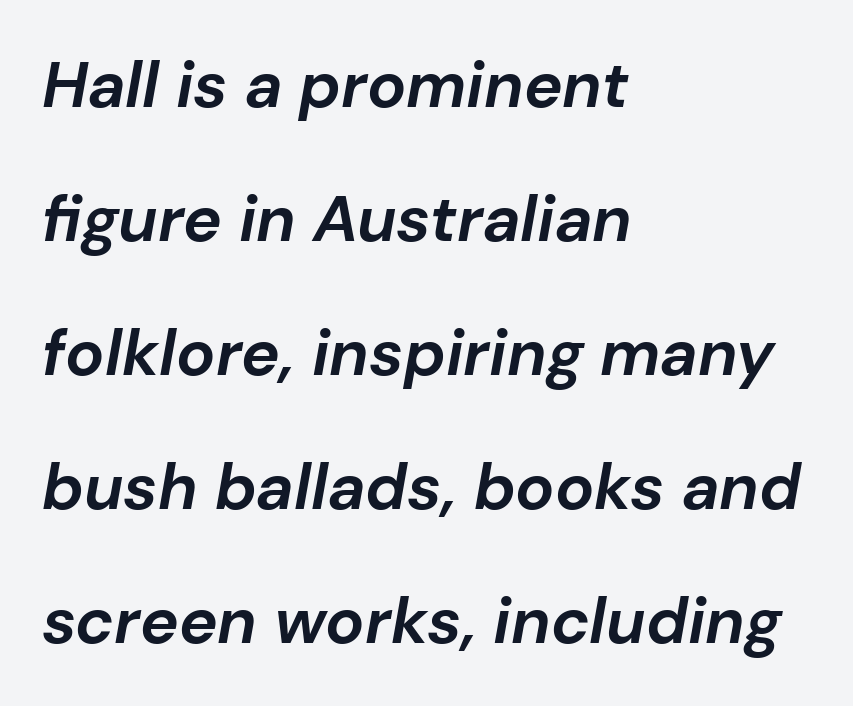
{"italic": "yes", "lean": "right", "slant_degrees": 10, "bold": "yes", "weight": "bold", "width": "normal", "stroke_contrast": "low", "x_height": "medium", "monospaced": "no", "underline": "no", "align": "left", "line_spacing": "loose", "line_spacing_ratio": 2.06, "letter_spacing": "normal", "letter_spacing_em": 0.0, "glyph_px": 65}
